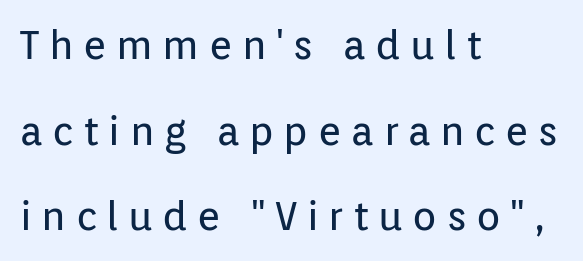
{"serif": "no", "italic": "no", "bold": "no", "weight": "regular", "width": "normal", "stroke_contrast": "low", "x_height": "medium", "monospaced": "no", "underline": "no", "align": "left", "line_spacing": "loose", "line_spacing_ratio": 2.14, "letter_spacing": "wide", "letter_spacing_em": 0.24, "glyph_px": 40}
